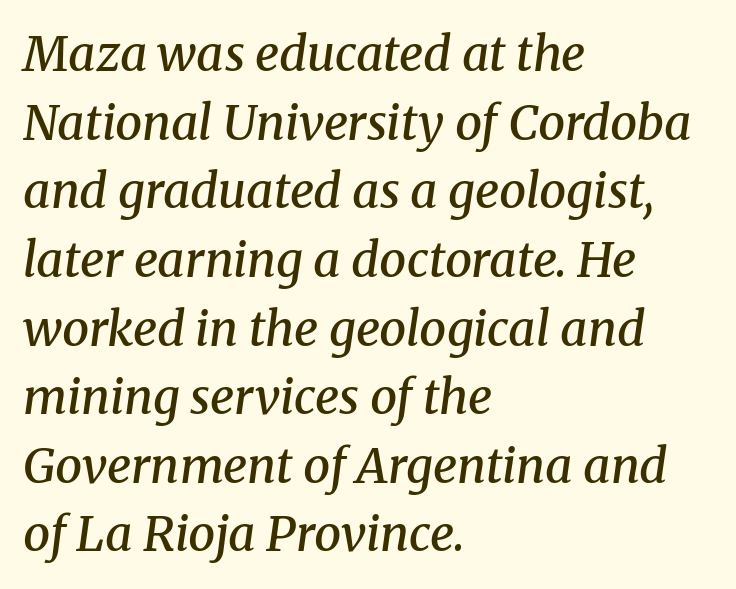
The image shows 48 px semibold serif type, italic (leaning right); set left-aligned, normal line spacing (1.43x), normal letter spacing, not underlined; medium stroke contrast and a medium x-height.
